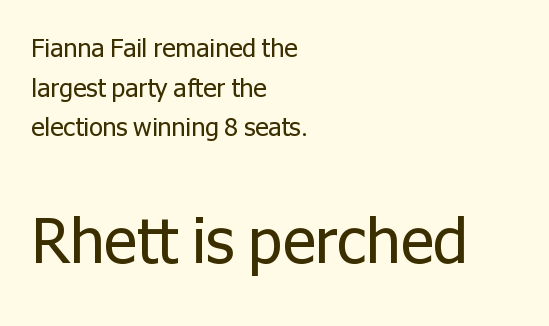
Q: Is the text bold? A: No.
Q: Is the text italic (slanted)? A: No, it is upright.
Q: Is the typeface a serif or a sans-serif typeface? A: Sans-serif.
Q: Is the text underlined? A: No.
Q: How is the paragraph aligned? A: Left-aligned.
Q: Is the spacing between letters normal or unusually wide? A: Normal.
Q: Is the spacing between lines tight, normal or loose? A: Normal.
Q: Which block of text is set in a larger size, the first (top) or the second (bottom)? A: The second (bottom) one.
Q: Width (condensed, normal, or wide)? A: Normal.
Q: Stroke contrast? A: Low.
Q: x-height? A: Medium.
Q: Monospaced? A: No.
